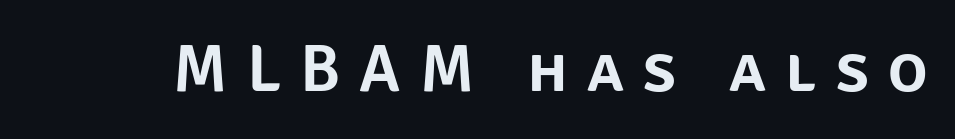
The image shows 66 px sans-serif type, upright; set unusually wide letter spacing (+0.29 em), not underlined; low stroke contrast and a large x-height.
